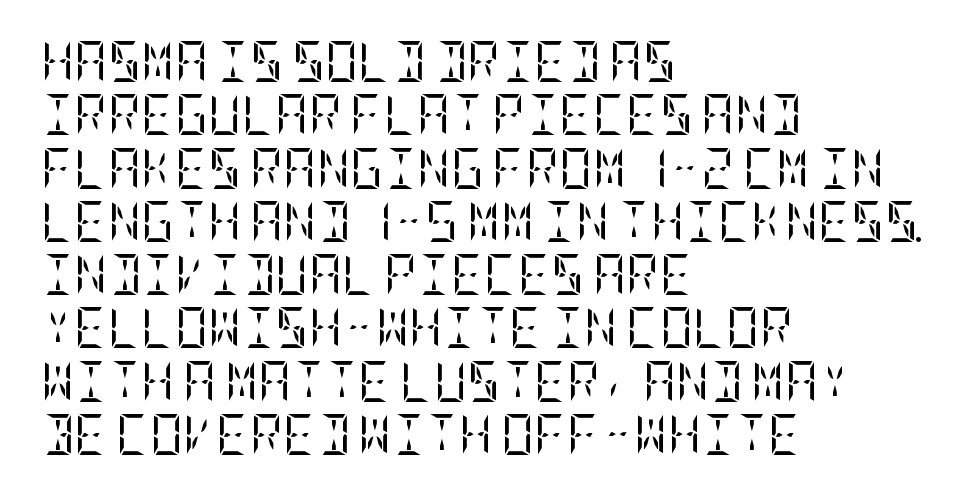
If you drew a line through each stem, it would be perfectly vertical. Normally led — the rows are evenly, conventionally spaced. Letter spacing: default. Words float on clear page, feet unadorned.
